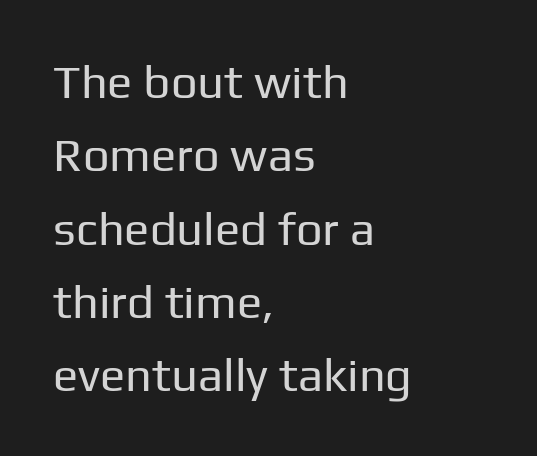
The foot of each line stays bare and open. The passage shown stacks its lines at a standard gap. The typography opts for an upright posture over an oblique one. To sum up the face: it is a sans, with no serifs. Looks like regular typesetting: each glyph gets only the width it needs.
